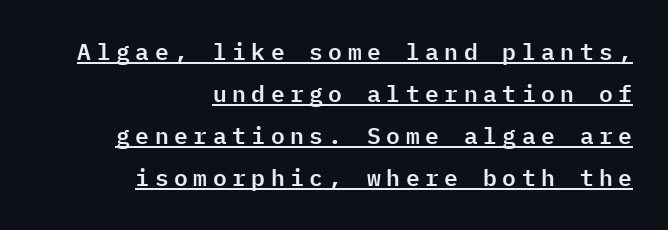
The image shows 23 px text type, upright; set right-aligned, line spacing 1.83x, unusually wide letter spacing (+0.24 em), underlined.
